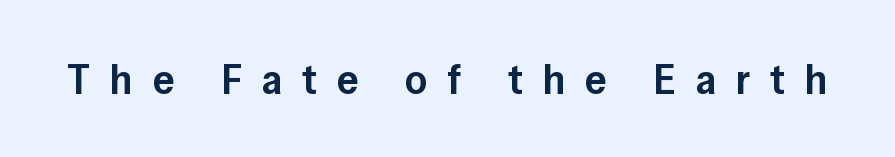
The image shows 43 px semibold sans-serif type, upright; set unusually wide letter spacing (+0.46 em), not underlined; low stroke contrast and a medium x-height.
